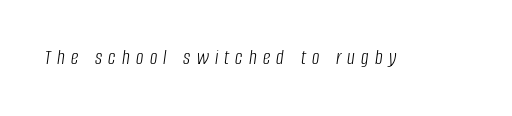
The image shows 21 px text type, italic (leaning right); set unusually wide letter spacing (+0.3 em), not underlined.
